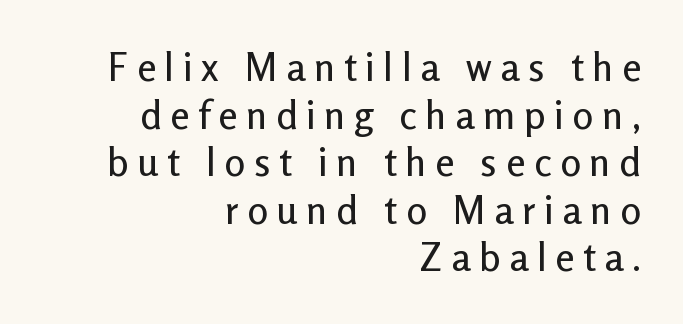
The passage shown is not underscored anywhere. Italic: no, the glyphs are upright roman. One-word summary of the alignment: right. Nope, no serifs anywhere on these letters. The line texture is sparse and dotted thanks to wide tracking. Spacing verdict: proportional, widths tailored to each character.
